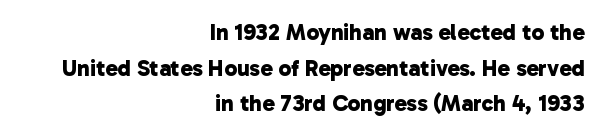
Q: Is the text bold? A: Yes.
Q: Is the text underlined? A: No.
Q: How is the paragraph aligned? A: Right-aligned.
Q: Is the spacing between letters normal or unusually wide? A: Normal.
Q: Is the spacing between lines tight, normal or loose? A: Normal.
